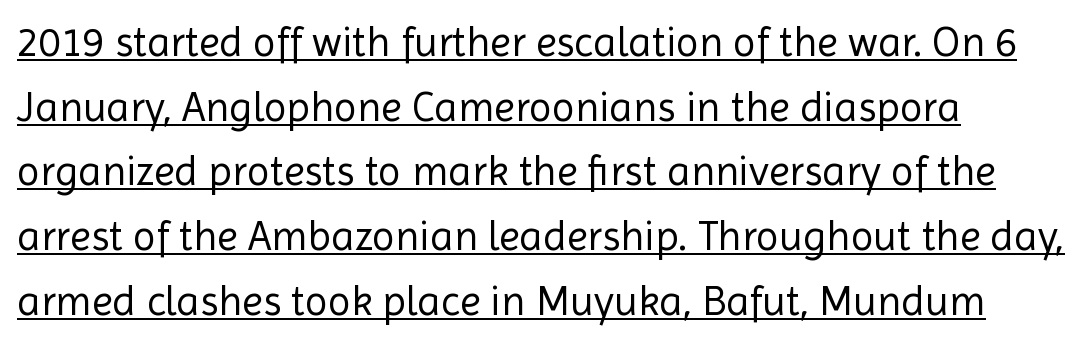
The image shows 42 px regular-weight sans-serif type, upright; set left-aligned, normal line spacing (1.54x), normal letter spacing, underlined; a medium x-height.
